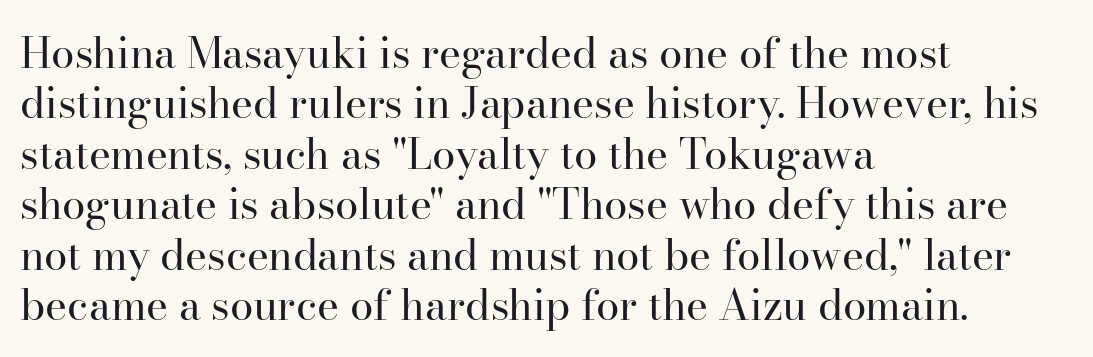
The image shows 42 px regular-weight serif type, upright; set left-aligned, line spacing 1.2x, normal letter spacing, not underlined; high stroke contrast and a small x-height.
